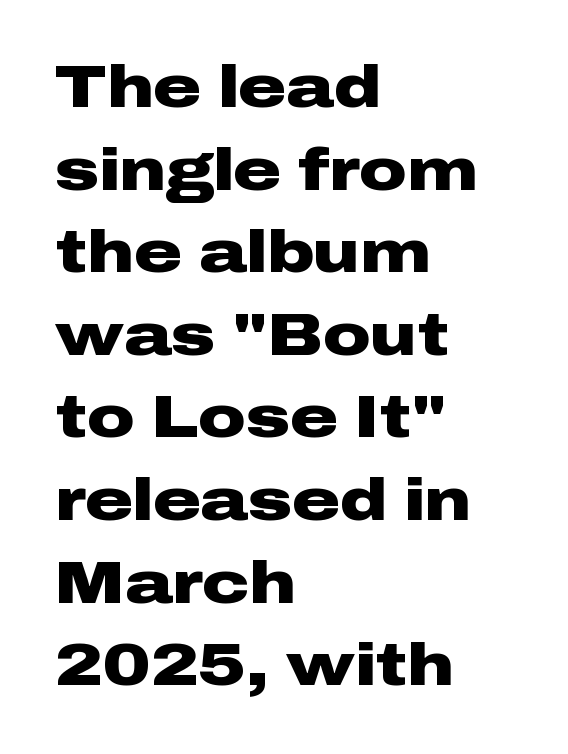
The image shows 59 px heavy, wide sans-serif type, upright; set left-aligned, normal line spacing (1.4x), normal letter spacing, not underlined; low stroke contrast and a medium x-height.
